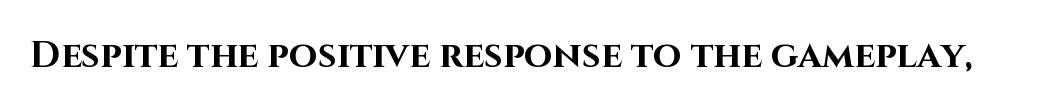
Q: Is the text bold? A: Yes.
Q: Is the text italic (slanted)? A: No, it is upright.
Q: Is the typeface a serif or a sans-serif typeface? A: Sans-serif.
Q: Is the text underlined? A: No.
Q: Is the spacing between letters normal or unusually wide? A: Normal.
Q: Width (condensed, normal, or wide)? A: Normal.
Q: Stroke contrast? A: High.
Q: x-height? A: Large.
Q: Monospaced? A: No.
